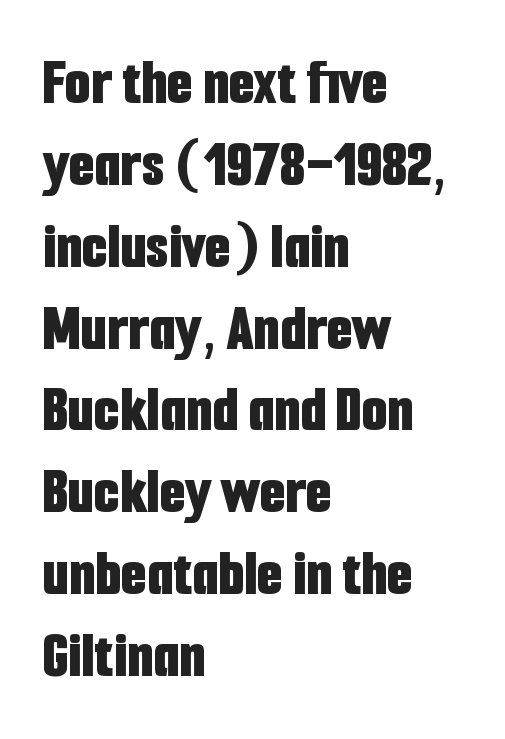
Q: Is the text bold? A: Yes.
Q: Is the text italic (slanted)? A: No, it is upright.
Q: Is the typeface a serif or a sans-serif typeface? A: Sans-serif.
Q: Is the text underlined? A: No.
Q: How is the paragraph aligned? A: Left-aligned.
Q: Is the spacing between letters normal or unusually wide? A: Normal.
Q: Width (condensed, normal, or wide)? A: Condensed.
Q: Stroke contrast? A: Low.
Q: x-height? A: Medium.
Q: Monospaced? A: No.
